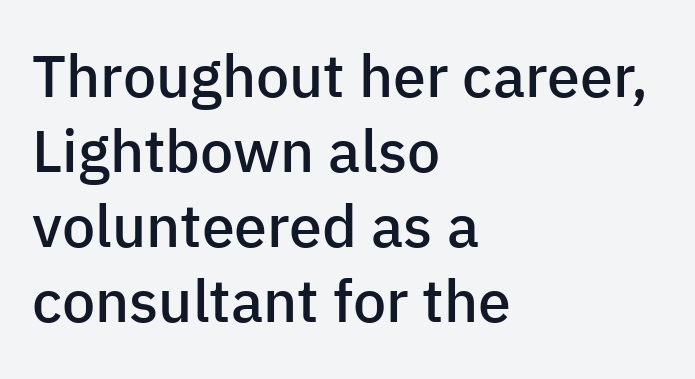
{"serif": "no", "italic": "no", "bold": "semi", "weight": "semibold", "width": "normal", "stroke_contrast": "low", "x_height": "medium", "monospaced": "no", "underline": "no", "align": "left", "line_spacing": "normal", "line_spacing_ratio": 1.27, "letter_spacing": "normal", "letter_spacing_em": 0.0, "glyph_px": 59}
